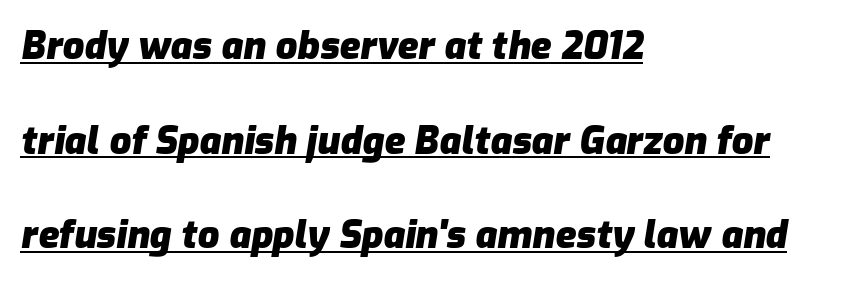
Q: Is the text bold? A: Yes.
Q: Is the text italic (slanted)? A: Yes, it leans right by about 9 degrees.
Q: Is the text underlined? A: Yes.
Q: How is the paragraph aligned? A: Left-aligned.
Q: Is the spacing between letters normal or unusually wide? A: Normal.
Q: Is the spacing between lines tight, normal or loose? A: Loose.
Q: Width (condensed, normal, or wide)? A: Normal.
Q: Stroke contrast? A: Low.
Q: x-height? A: Medium.
Q: Monospaced? A: No.
